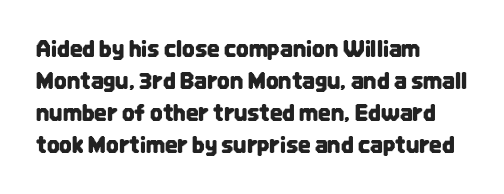
These lines were composed using upright roman letters. If you drew a ruler down the left edge, every line would touch it. In terms of leading, this rendering sits right in the middle. These lines keep a tight, regular rhythm from letter to letter. The glyphs are unaccompanied by any horizontal stroke below them.
